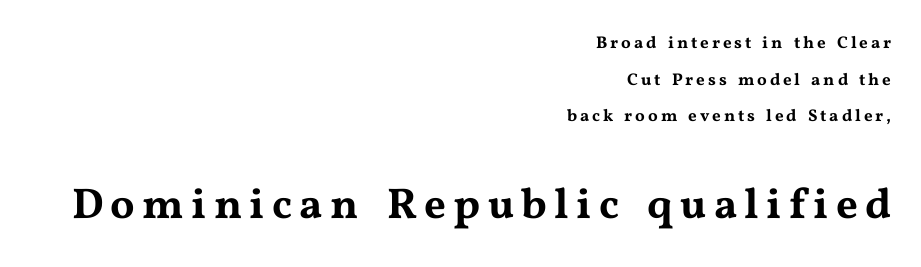
{"serif": "yes", "italic": "no", "width": "wide", "stroke_contrast": "medium", "x_height": "medium", "monospaced": "no", "underline": "no", "align": "right", "line_spacing": "loose", "line_spacing_ratio": 2.15, "larger_block": "second", "size_ratio": 2.53, "glyph_px": 43}
